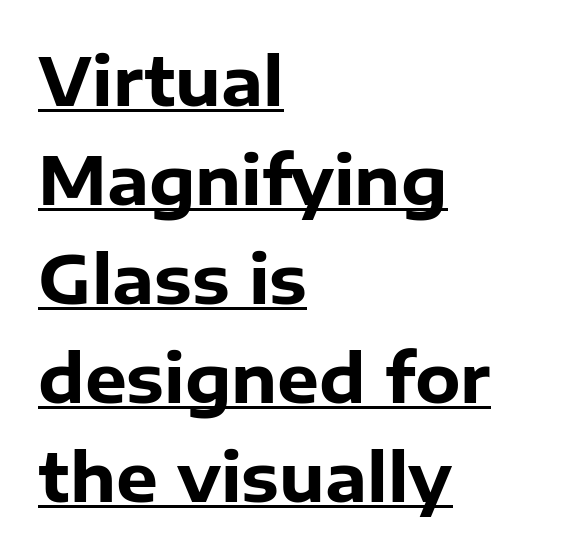
Q: Is the text bold? A: Yes.
Q: Is the text italic (slanted)? A: No, it is upright.
Q: Is the typeface a serif or a sans-serif typeface? A: Sans-serif.
Q: Is the text underlined? A: Yes.
Q: How is the paragraph aligned? A: Left-aligned.
Q: Is the spacing between letters normal or unusually wide? A: Normal.
Q: Is the spacing between lines tight, normal or loose? A: Normal.
Q: Width (condensed, normal, or wide)? A: Normal.
Q: Stroke contrast? A: Low.
Q: x-height? A: Medium.
Q: Monospaced? A: No.
